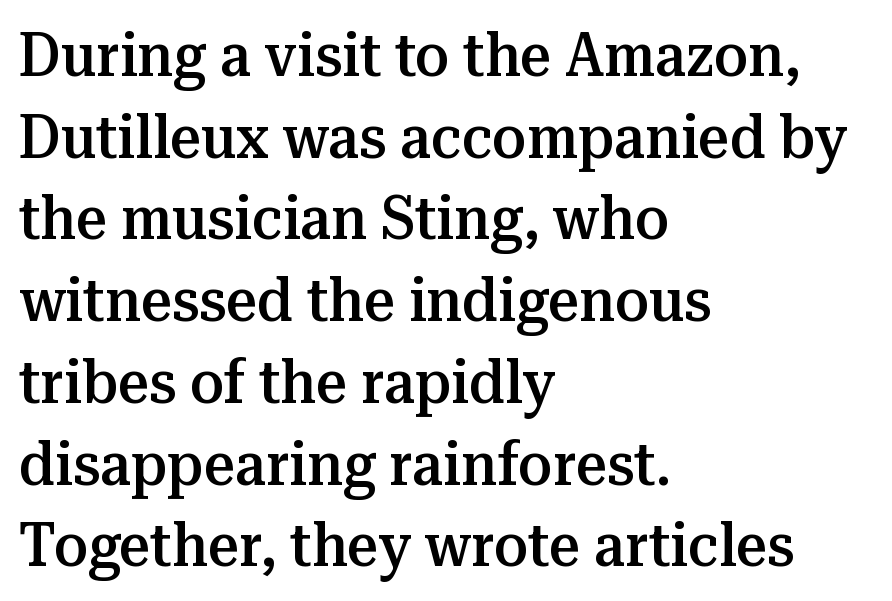
The image shows 61 px semibold serif type, upright; set left-aligned, normal line spacing (1.34x), normal letter spacing, not underlined; medium stroke contrast and a medium x-height.
